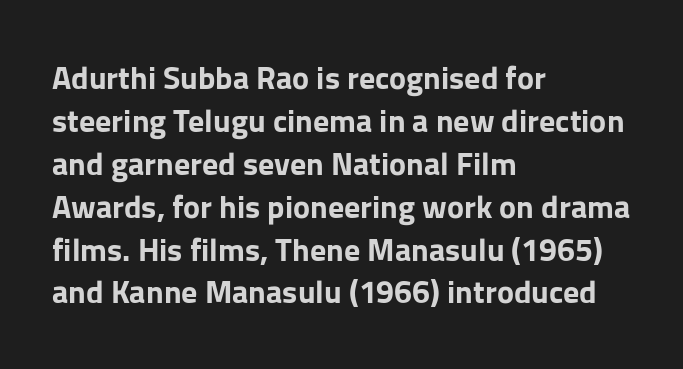
Check where the strokes stop: nothing finishes them off — pure sans. The sample has been set heavy, in full bold. Beneath every word, the page is bare. A classic flush-left, rag-right setting is used for this passage. Ordinary non-slanted type is in use. Each word holds together tightly as a unit, with standard inter-letter gaps.
